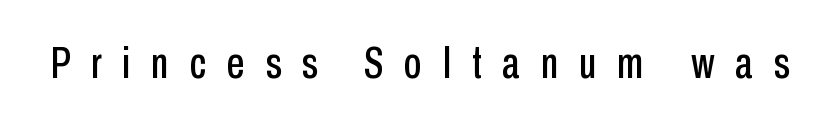
The image shows 45 px condensed sans-serif type, upright; set unusually wide letter spacing (+0.46 em), not underlined; low stroke contrast and a medium x-height.
